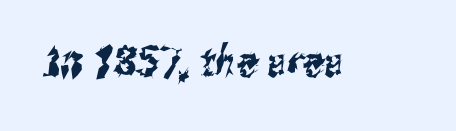
The string is rendered with underlining switched off. To sum up the face: it is a sans, with no serifs. Nothing unusual about the tracking: characters are spaced as the font intends. Here the designer chose a conventional face with non-uniform glyph widths.
